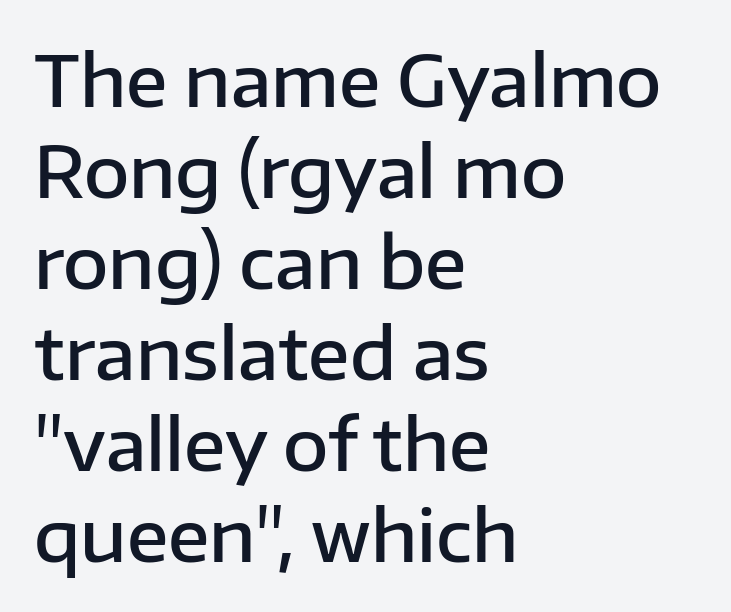
Regarding leading, the lines here are spaced in the standard way. The paragraph has a hard left edge and a soft right edge. Its strokes are somewhat broadened, the hallmark of semibold type. Is this a fixed-width face? No — the glyphs have proportional, varying widths. Underlining? Definitely not there.
